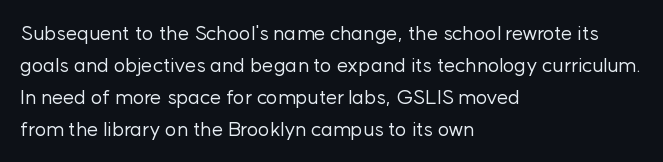
Q: Is the text bold? A: No.
Q: Is the text italic (slanted)? A: No, it is upright.
Q: Is the text underlined? A: No.
Q: How is the paragraph aligned? A: Left-aligned.
Q: Is the spacing between letters normal or unusually wide? A: Normal.
Q: Is the spacing between lines tight, normal or loose? A: Normal.
